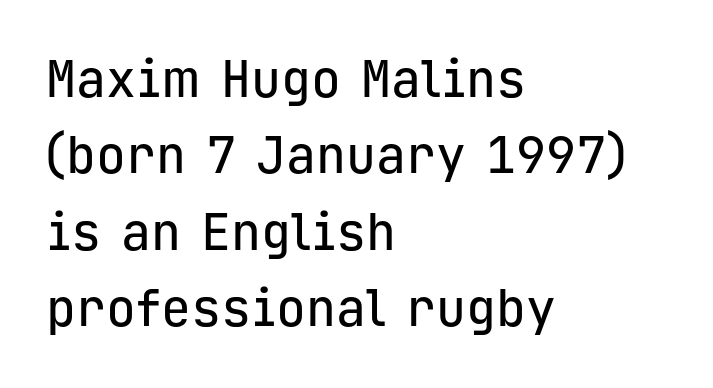
Q: Is the text italic (slanted)? A: No, it is upright.
Q: Is the typeface a serif or a sans-serif typeface? A: Sans-serif.
Q: Is the text underlined? A: No.
Q: How is the paragraph aligned? A: Left-aligned.
Q: Is the spacing between letters normal or unusually wide? A: Normal.
Q: Is the spacing between lines tight, normal or loose? A: Normal.
Q: Width (condensed, normal, or wide)? A: Normal.
Q: Stroke contrast? A: Low.
Q: x-height? A: Medium.
Q: Monospaced? A: Yes.
